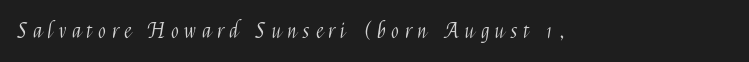
A typesetter would call this heavily tracked-out type. Heaviness? Minimal to ordinary, like unemphasized prose. Each row of text sits above clean, open space.
